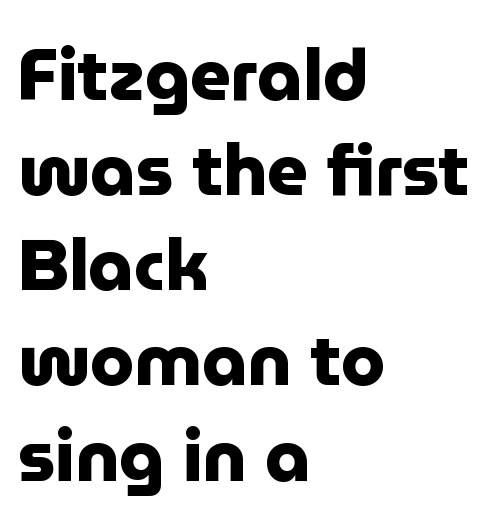
Q: Is the text bold? A: Yes.
Q: Is the text italic (slanted)? A: No, it is upright.
Q: Is the typeface a serif or a sans-serif typeface? A: Sans-serif.
Q: Is the text underlined? A: No.
Q: How is the paragraph aligned? A: Left-aligned.
Q: Is the spacing between letters normal or unusually wide? A: Normal.
Q: Is the spacing between lines tight, normal or loose? A: Normal.
Q: Width (condensed, normal, or wide)? A: Normal.
Q: Stroke contrast? A: Low.
Q: x-height? A: Medium.
Q: Monospaced? A: No.
